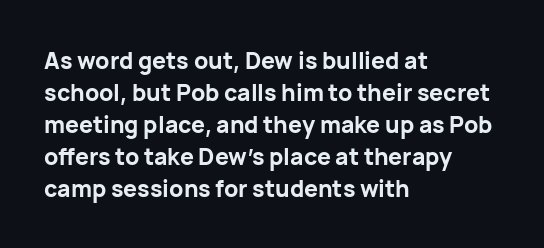
{"italic": "no", "bold": "yes", "underline": "no", "align": "left", "line_spacing": "normal", "line_spacing_ratio": 1.39, "letter_spacing": "normal", "letter_spacing_em": 0.0, "glyph_px": 23}
